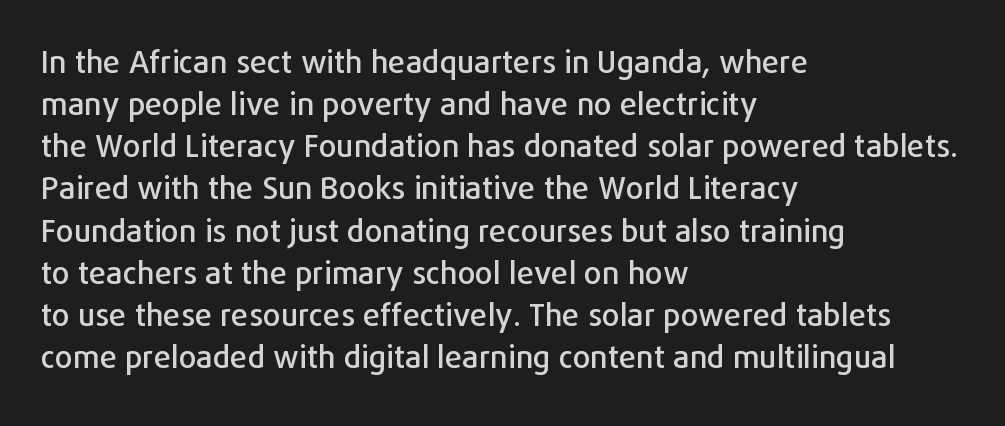
Tracking value appears to be zero — textbook default spacing. Honestly, there is no underline to notice here at all. Do the characters align in a grid? No, the font is proportional. All the whitespace from short lines collects on the right.
